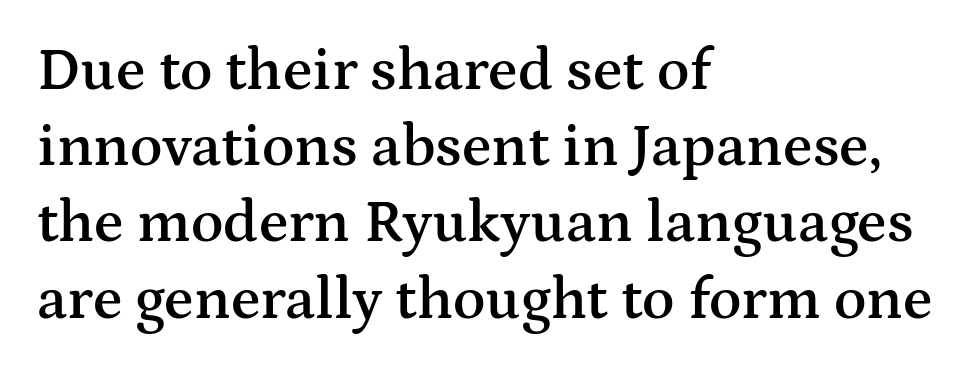
Quick note: not italic, upright. Compared with an ordinary text face, these strokes are moderately heavier — a semibold. The passage shown is typed in a proportional face where columns would drift. Stroke terminals: seriffed.
